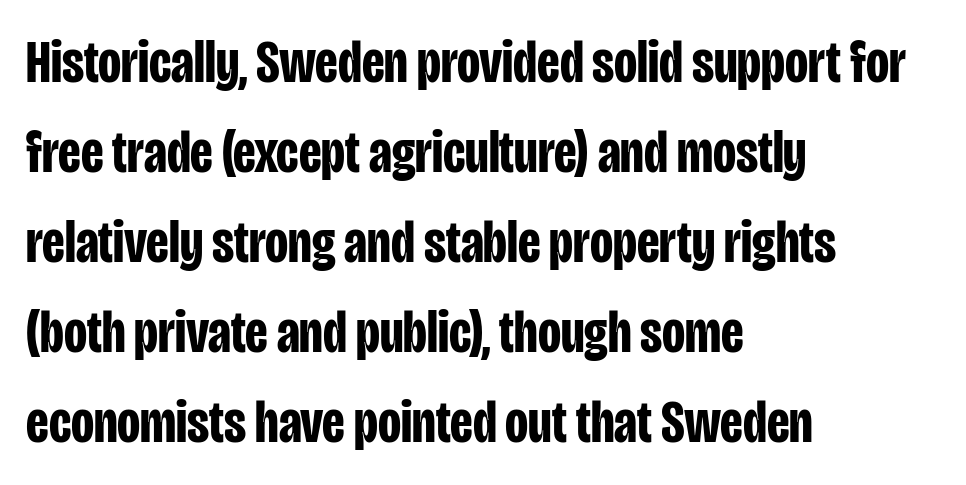
{"serif": "no", "italic": "no", "bold": "yes", "weight": "bold", "width": "condensed", "stroke_contrast": "low", "x_height": "large", "monospaced": "no", "underline": "no", "align": "left", "line_spacing": "normal", "line_spacing_ratio": 1.5, "letter_spacing": "normal", "letter_spacing_em": 0.0, "glyph_px": 60}
